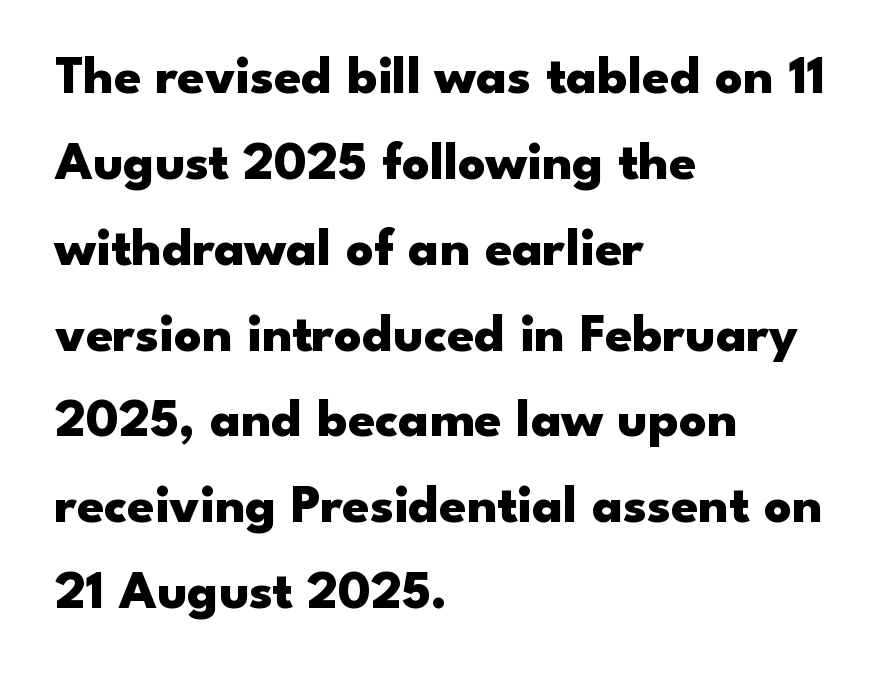
Compared with typical paragraphs, the rows here are spaced about the same. In terms of weight, the rendering is a true, heavy bold. Nothing sits at the stroke ends, so this counts as sans-serif. The foot of each line stays bare and open. What stands out about the letter spacing? Nothing — it is the standard amount. The letters stand upright; this is a roman face.
